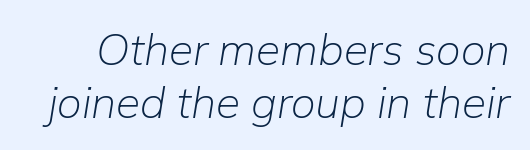
If you drew a line through each stem, it would be angled. Does extra space separate the letters? No, they use regular spacing. Weight: not bold — regular or lighter. The area under the type is left untouched.
